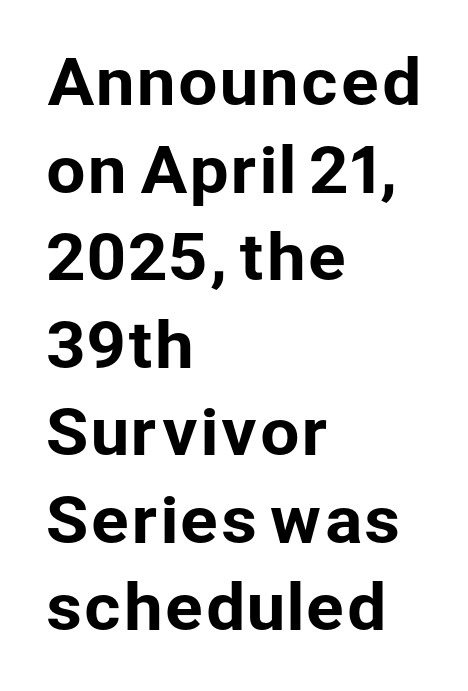
The image shows 63 px sans-serif type, upright; set left-aligned, normal line spacing (1.39x), normal letter spacing, not underlined; low stroke contrast and a medium x-height.
